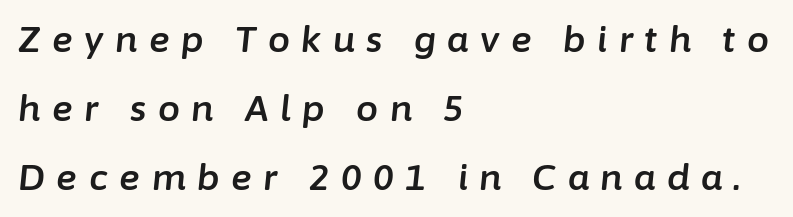
Q: Is the text italic (slanted)? A: Yes, it leans right by about 6 degrees.
Q: Is the text underlined? A: No.
Q: How is the paragraph aligned? A: Left-aligned.
Q: Is the spacing between letters normal or unusually wide? A: Unusually wide.
Q: Is the spacing between lines tight, normal or loose? A: Loose.
Q: Width (condensed, normal, or wide)? A: Normal.
Q: Stroke contrast? A: Low.
Q: x-height? A: Medium.
Q: Monospaced? A: No.
